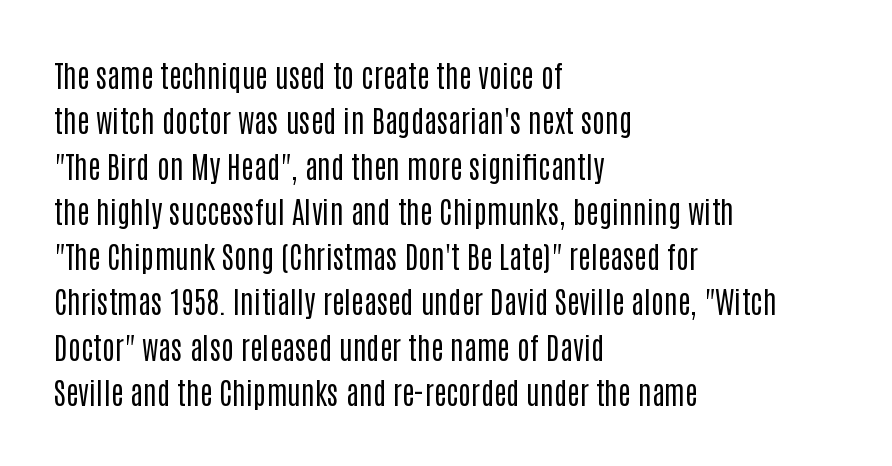
{"serif": "no", "italic": "no", "bold": "no", "weight": "regular", "width": "condensed", "stroke_contrast": "low", "x_height": "large", "monospaced": "no", "underline": "no", "align": "left", "line_spacing": "normal", "line_spacing_ratio": 1.51, "letter_spacing": "normal", "letter_spacing_em": 0.0, "glyph_px": 30}
